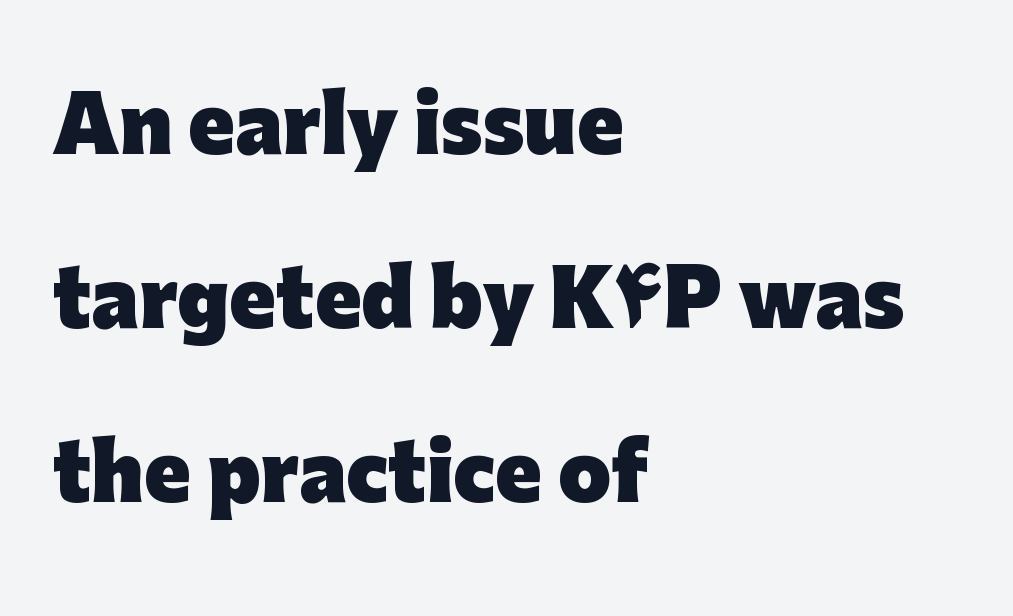
The rendering keeps characters at their native spacing. Does the type have serifs? No, each stem ends abruptly. The gap between lines stays unmarked. Does the weight exceed regular? Yes, all the way to bold. Proportional: the letters do not fall into vertical columns. In terms of leading, this rendering errs on the spacious side.
